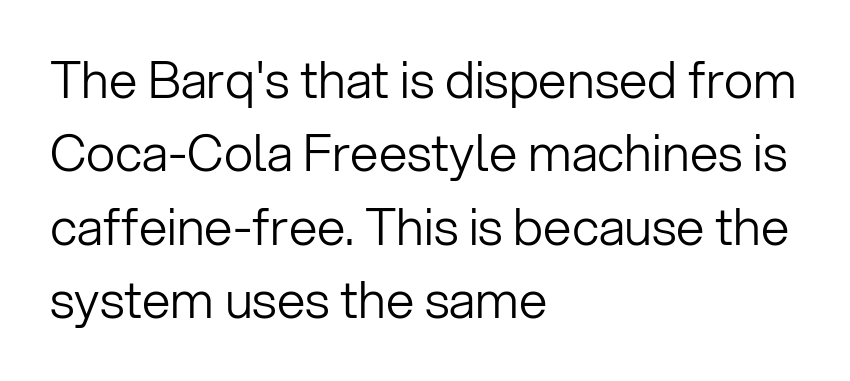
Q: Is the text bold? A: No.
Q: Is the text italic (slanted)? A: No, it is upright.
Q: Is the typeface a serif or a sans-serif typeface? A: Sans-serif.
Q: Is the text underlined? A: No.
Q: How is the paragraph aligned? A: Left-aligned.
Q: Is the spacing between letters normal or unusually wide? A: Normal.
Q: Is the spacing between lines tight, normal or loose? A: Normal.
Q: Width (condensed, normal, or wide)? A: Normal.
Q: Stroke contrast? A: Low.
Q: x-height? A: Medium.
Q: Monospaced? A: No.
